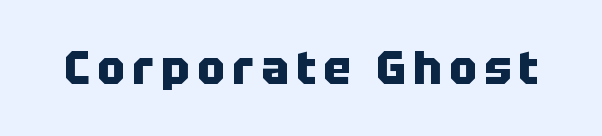
The image shows 46 px heavy sans-serif type, upright; set not underlined; low stroke contrast and a large x-height.
